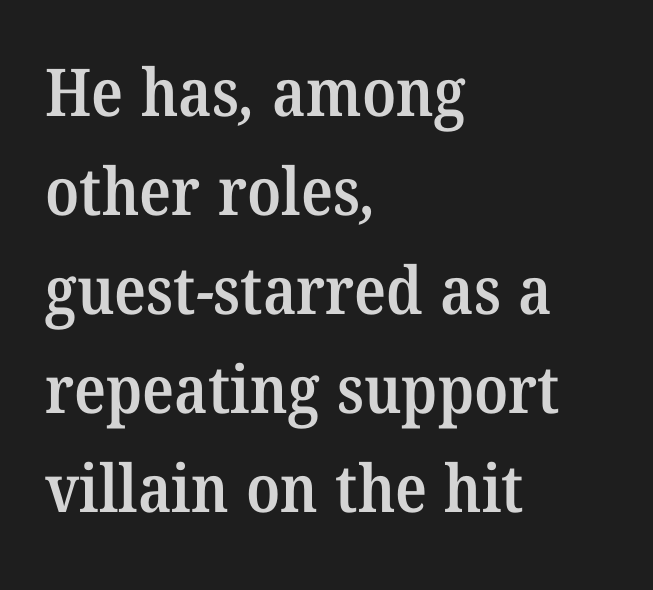
How are the letters spaced? Ordinarily, with no added tracking. Only glyphs here, with clear space below each row. These lines carry some extra weight — a demibold, not a full bold. The designer went with a serif here, giving each stem small feet. Spacing verdict: proportional, widths tailored to each character.
